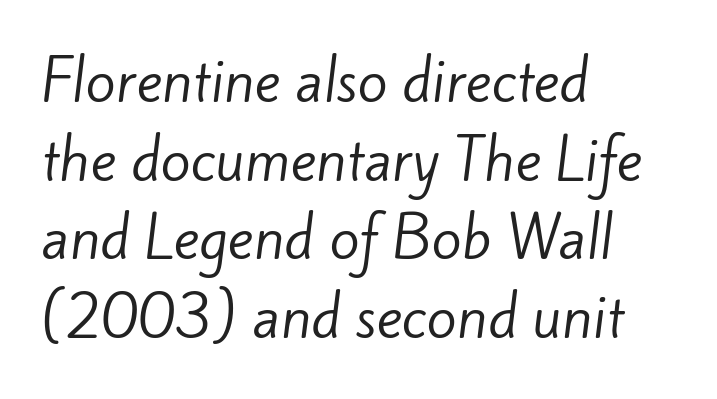
Notice how the passage keeps a crisp vertical edge on the left only. Nothing sits at the stroke ends, so this counts as sans-serif. Stroke thickness stays within the range of a standard reading face or lighter. Tracking here is standard; glyphs follow each other at the usual distance. The leading is moderate, giving the passage an even texture. The gap between lines stays unmarked.
